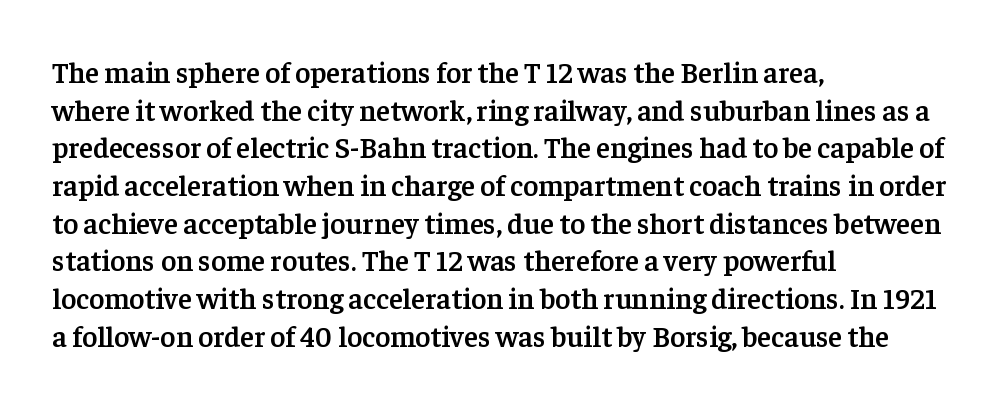
Horizontally, the lines are justified to the leading edge only. The tracking reads as untouched default to a designer's eye. A somewhat darkened texture: the type is semibold rather than bold. The characters display serif detailing at their extremities.
